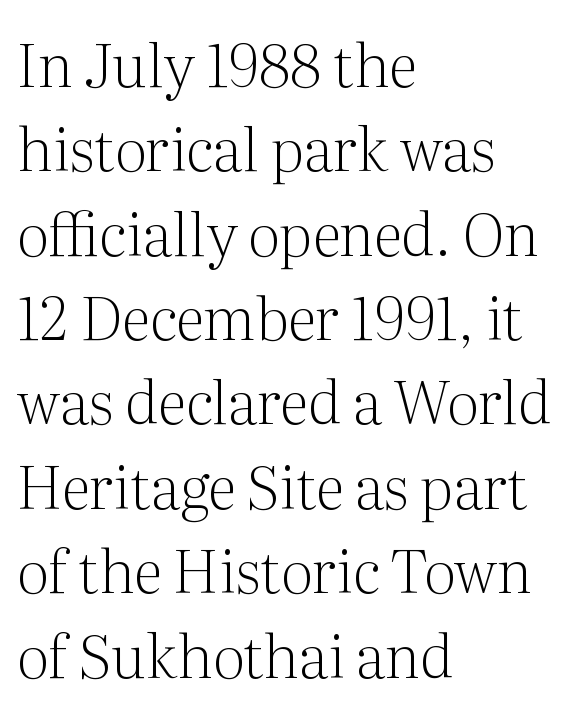
{"serif": "yes", "italic": "no", "bold": "no", "weight": "light", "width": "normal", "stroke_contrast": "medium", "x_height": "medium", "monospaced": "no", "underline": "no", "align": "left", "line_spacing": "normal", "line_spacing_ratio": 1.43, "letter_spacing": "normal", "letter_spacing_em": 0.0, "glyph_px": 59}
